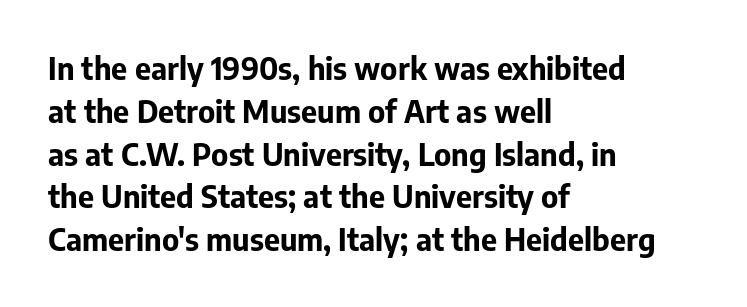
Q: Is the text bold? A: Yes.
Q: Is the text italic (slanted)? A: No, it is upright.
Q: Is the typeface a serif or a sans-serif typeface? A: Sans-serif.
Q: Is the text underlined? A: No.
Q: How is the paragraph aligned? A: Left-aligned.
Q: Is the spacing between letters normal or unusually wide? A: Normal.
Q: Is the spacing between lines tight, normal or loose? A: Normal.
Q: Width (condensed, normal, or wide)? A: Normal.
Q: Stroke contrast? A: Low.
Q: x-height? A: Medium.
Q: Monospaced? A: No.
